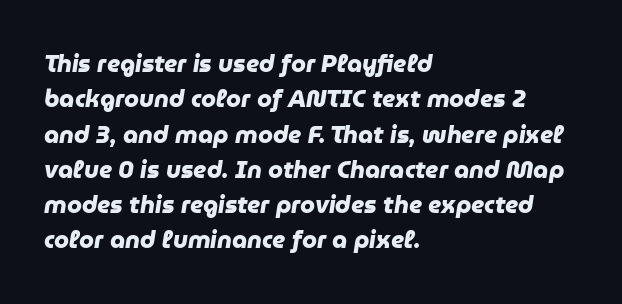
Q: Is the text bold? A: Yes.
Q: Is the text underlined? A: No.
Q: How is the paragraph aligned? A: Left-aligned.
Q: Is the spacing between letters normal or unusually wide? A: Normal.
Q: Is the spacing between lines tight, normal or loose? A: Normal.
